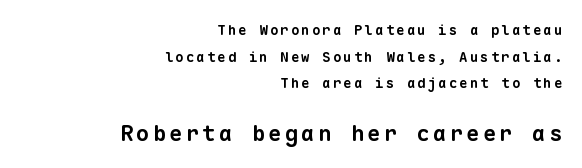
Q: Is the text bold? A: Yes.
Q: Is the text underlined? A: No.
Q: How is the paragraph aligned? A: Right-aligned.
Q: Is the spacing between lines tight, normal or loose? A: Loose.
Q: Which block of text is set in a larger size, the first (top) or the second (bottom)? A: The second (bottom) one.
